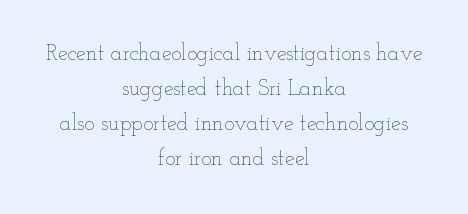
Q: Is the text bold? A: No.
Q: Is the text italic (slanted)? A: No, it is upright.
Q: Is the text underlined? A: No.
Q: How is the paragraph aligned? A: Centered.
Q: Is the spacing between letters normal or unusually wide? A: Normal.
Q: Is the spacing between lines tight, normal or loose? A: Normal.
